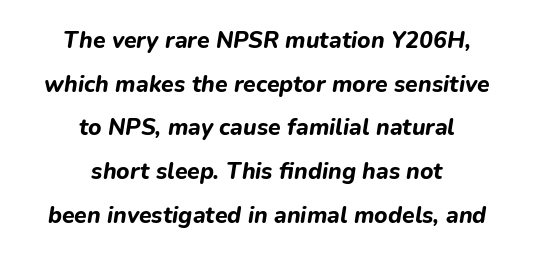
Type without underlining. Casual observation: everything's sitting right in the middle. The passage shown leans; its letterforms are oblique. The lines are spread far apart with generous leading. In terms of weight, the rendering is a true, heavy bold.
